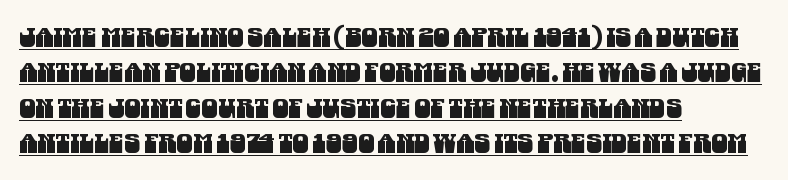
Where is the straight margin? On the left. Students, observe: this is what conventionally led text looks like. Standard letterfit; no display-style spreading of the glyphs. Is there an underline? Yes — a line sits under the letters.
